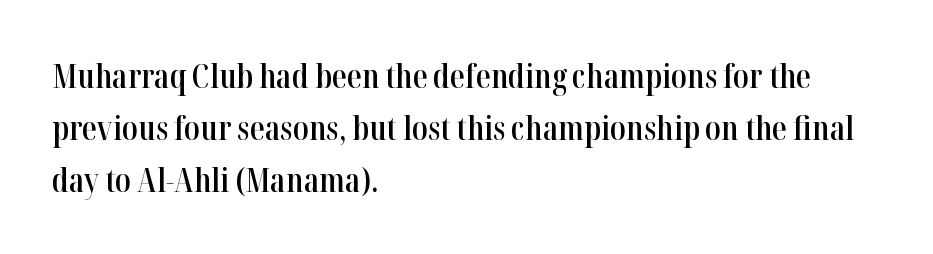
Q: Is the text bold? A: Semi-bold.
Q: Is the text italic (slanted)? A: No, it is upright.
Q: Is the typeface a serif or a sans-serif typeface? A: Serif.
Q: Is the text underlined? A: No.
Q: How is the paragraph aligned? A: Left-aligned.
Q: Is the spacing between letters normal or unusually wide? A: Normal.
Q: Is the spacing between lines tight, normal or loose? A: Normal.
Q: Width (condensed, normal, or wide)? A: Condensed.
Q: Stroke contrast? A: High.
Q: x-height? A: Medium.
Q: Monospaced? A: No.
